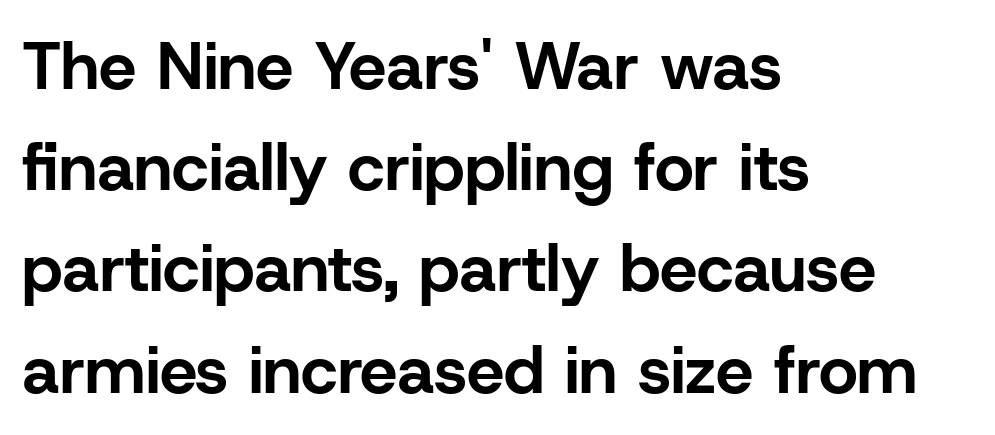
Q: Is the text bold? A: Yes.
Q: Is the text italic (slanted)? A: No, it is upright.
Q: Is the typeface a serif or a sans-serif typeface? A: Sans-serif.
Q: Is the text underlined? A: No.
Q: How is the paragraph aligned? A: Left-aligned.
Q: Is the spacing between letters normal or unusually wide? A: Normal.
Q: Is the spacing between lines tight, normal or loose? A: Normal.
Q: Width (condensed, normal, or wide)? A: Normal.
Q: Stroke contrast? A: Low.
Q: x-height? A: Medium.
Q: Monospaced? A: No.
